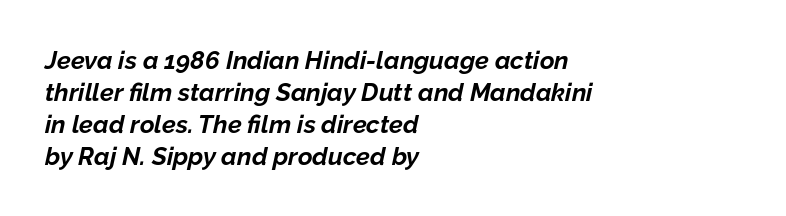
The image shows 25 px bold type, italic (leaning right); set left-aligned, normal line spacing (1.28x), normal letter spacing, not underlined.
